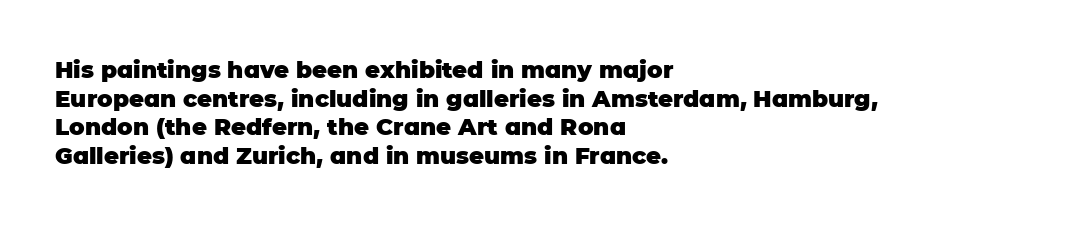
Q: Is the text bold? A: Yes.
Q: Is the text italic (slanted)? A: No, it is upright.
Q: Is the text underlined? A: No.
Q: How is the paragraph aligned? A: Left-aligned.
Q: Is the spacing between letters normal or unusually wide? A: Normal.
